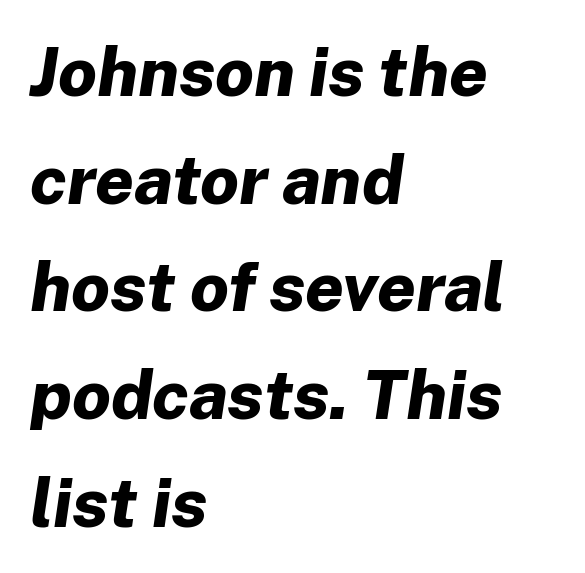
Q: Is the text bold? A: Yes.
Q: Is the text italic (slanted)? A: Yes, it leans right by about 8 degrees.
Q: Is the text underlined? A: No.
Q: How is the paragraph aligned? A: Left-aligned.
Q: Is the spacing between letters normal or unusually wide? A: Normal.
Q: Is the spacing between lines tight, normal or loose? A: Normal.
Q: Width (condensed, normal, or wide)? A: Normal.
Q: Stroke contrast? A: Low.
Q: x-height? A: Medium.
Q: Monospaced? A: No.
